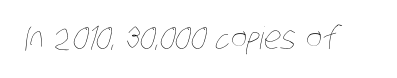
Q: Is the text bold? A: No.
Q: Is the text underlined? A: No.
Q: Is the spacing between letters normal or unusually wide? A: Normal.
Q: Width (condensed, normal, or wide)? A: Condensed.
Q: Stroke contrast? A: Low.
Q: x-height? A: Large.
Q: Monospaced? A: No.
